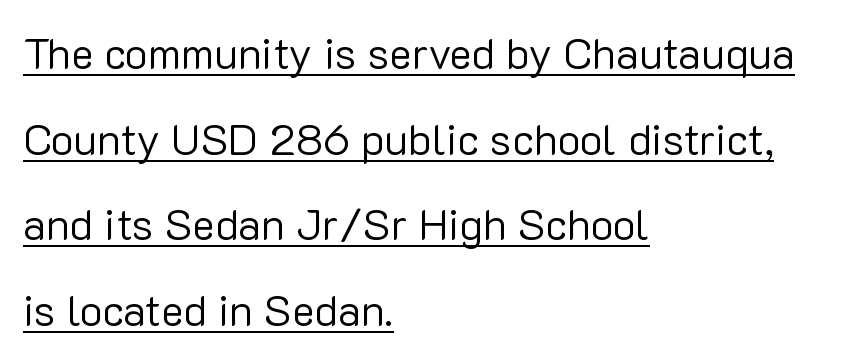
Q: Is the text bold? A: No.
Q: Is the text italic (slanted)? A: No, it is upright.
Q: Is the typeface a serif or a sans-serif typeface? A: Sans-serif.
Q: Is the text underlined? A: Yes.
Q: How is the paragraph aligned? A: Left-aligned.
Q: Is the spacing between letters normal or unusually wide? A: Normal.
Q: Is the spacing between lines tight, normal or loose? A: Loose.
Q: Width (condensed, normal, or wide)? A: Normal.
Q: Stroke contrast? A: Low.
Q: x-height? A: Medium.
Q: Monospaced? A: No.
